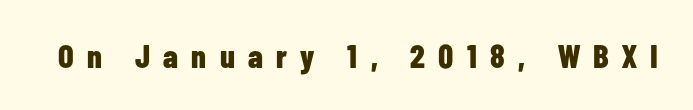
The image shows 33 px bold, condensed sans-serif type, upright; set unusually wide letter spacing (+0.4 em), not underlined; low stroke contrast and a medium x-height.
